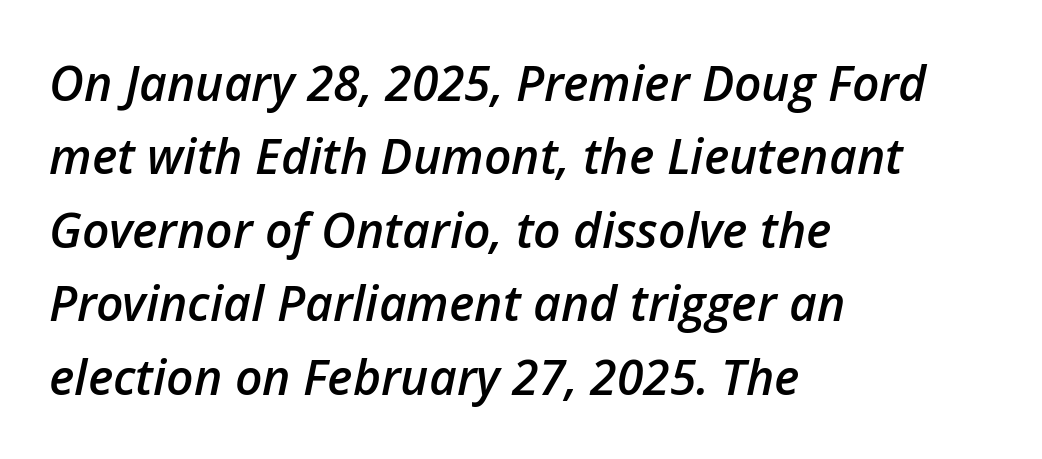
The letterforms sit shoulder to shoulder at normal distance. The space between consecutive lines is moderate. Descender tails drop into unmarked territory. Notice the strokes are somewhat thickened but not fully heavy: this is a semibold.
